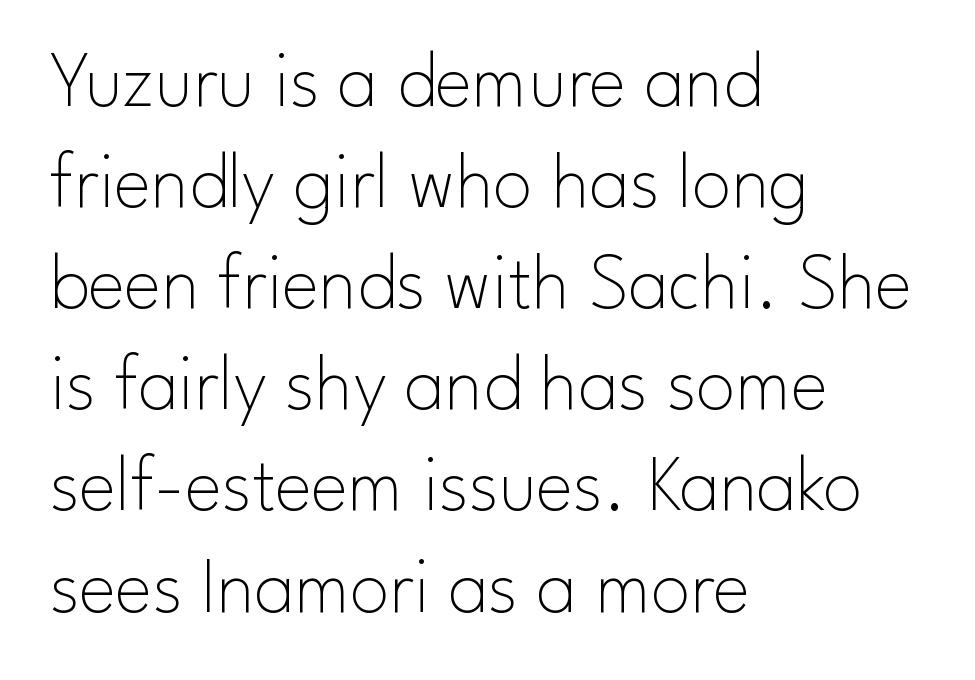
Q: Is the text bold? A: No.
Q: Is the text italic (slanted)? A: No, it is upright.
Q: Is the typeface a serif or a sans-serif typeface? A: Sans-serif.
Q: Is the text underlined? A: No.
Q: How is the paragraph aligned? A: Left-aligned.
Q: Is the spacing between letters normal or unusually wide? A: Normal.
Q: Is the spacing between lines tight, normal or loose? A: Normal.
Q: Width (condensed, normal, or wide)? A: Normal.
Q: Stroke contrast? A: Low.
Q: x-height? A: Small.
Q: Monospaced? A: No.
